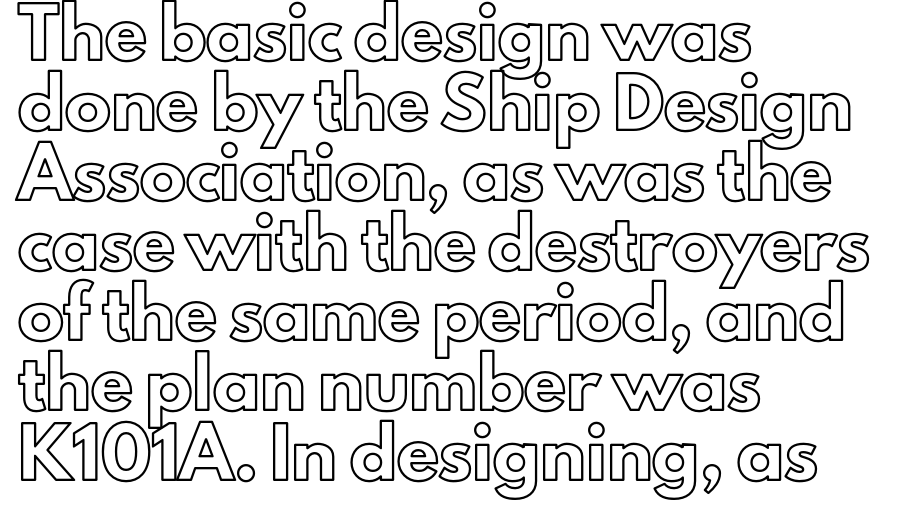
The image shows 46 px text type, upright; set left-aligned, normal line spacing (1.52x), normal letter spacing, not underlined; a small x-height.
